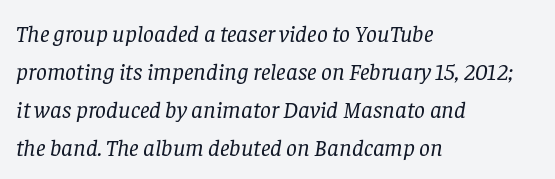
Q: Is the text bold? A: No.
Q: Is the text italic (slanted)? A: Yes, it leans right by about 8 degrees.
Q: Is the text underlined? A: No.
Q: How is the paragraph aligned? A: Left-aligned.
Q: Is the spacing between letters normal or unusually wide? A: Normal.
Q: Is the spacing between lines tight, normal or loose? A: Normal.
